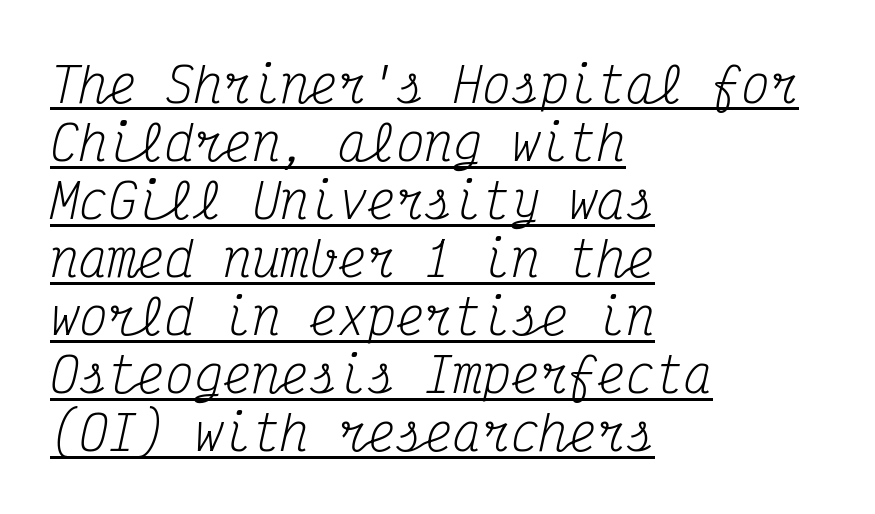
{"serif": "yes", "italic": "yes", "lean": "right", "slant_degrees": 12, "bold": "no", "weight": "regular", "width": "condensed", "stroke_contrast": "medium", "x_height": "medium", "monospaced": "yes", "underline": "yes", "align": "left", "line_spacing_ratio": 1.21, "letter_spacing": "normal", "letter_spacing_em": 0.0, "glyph_px": 48}
